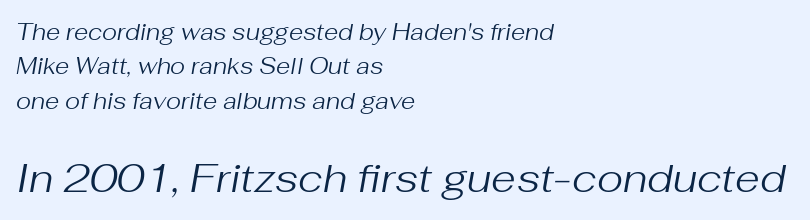
The image shows 40 px regular-weight type, italic (leaning right); set left-aligned, normal line spacing (1.49x), normal letter spacing, not underlined; the second (bottom) block is 1.74x larger; medium stroke contrast and a medium x-height.
